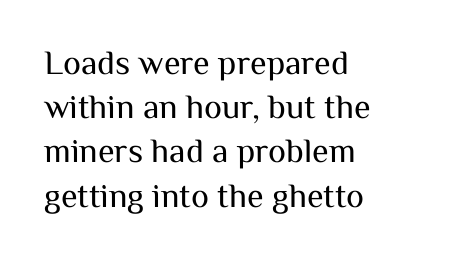
Is the block centered? No — it sits flush against the left margin. Posture: straight, roman, zero tilt. You could call the tracking neutral — neither tight nor loose. Are there feet on the stems? There aren't — it's a sans.
